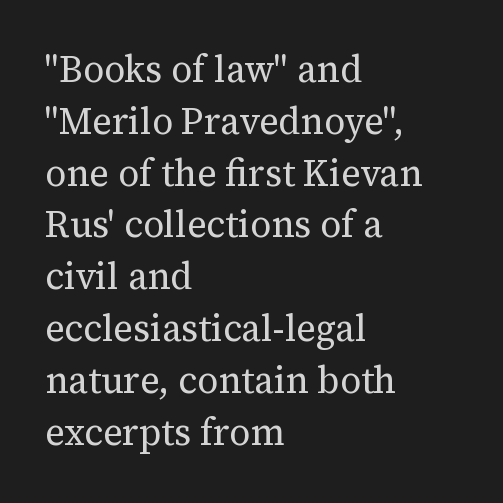
One-word summary of the alignment: left. Evenly set lines give the paragraph a standard silhouette. The characters are drawn with everyday or finer stroke widths. The axis of the letterforms is exactly vertical. Looks like regular typesetting: each glyph gets only the width it needs. Lines of text with bare space underneath.
